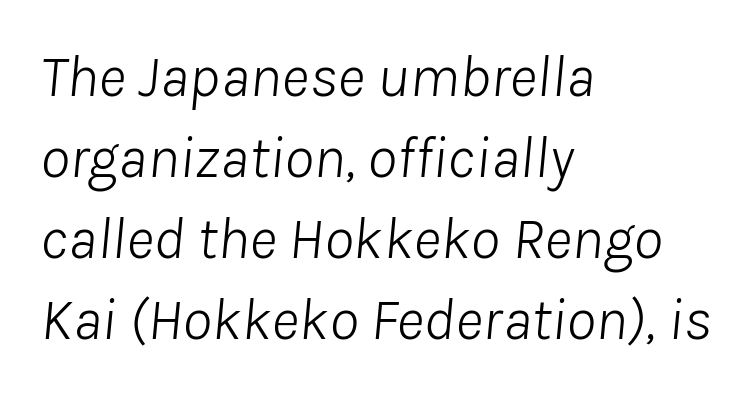
Q: Is the text bold? A: No.
Q: Is the text italic (slanted)? A: Yes, it leans right by about 8 degrees.
Q: Is the text underlined? A: No.
Q: How is the paragraph aligned? A: Left-aligned.
Q: Is the spacing between letters normal or unusually wide? A: Normal.
Q: Is the spacing between lines tight, normal or loose? A: Normal.
Q: Width (condensed, normal, or wide)? A: Normal.
Q: Stroke contrast? A: Low.
Q: x-height? A: Medium.
Q: Monospaced? A: No.
